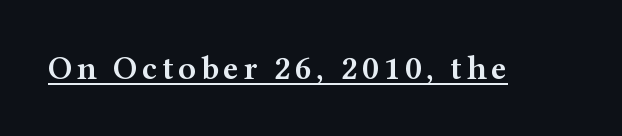
Q: Is the text bold? A: Semi-bold.
Q: Is the text italic (slanted)? A: No, it is upright.
Q: Is the typeface a serif or a sans-serif typeface? A: Serif.
Q: Is the text underlined? A: Yes.
Q: Width (condensed, normal, or wide)? A: Wide.
Q: Stroke contrast? A: Medium.
Q: x-height? A: Medium.
Q: Monospaced? A: No.
